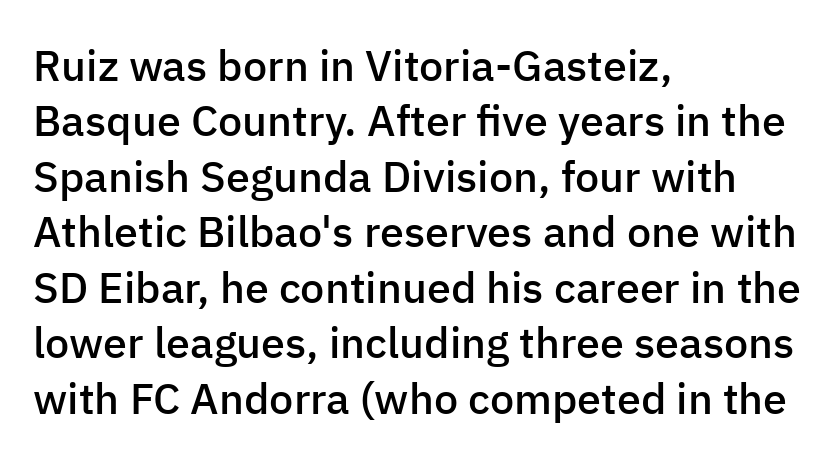
The image shows 43 px semibold sans-serif type, upright; set left-aligned, normal line spacing (1.29x), normal letter spacing, not underlined; low stroke contrast and a medium x-height.
